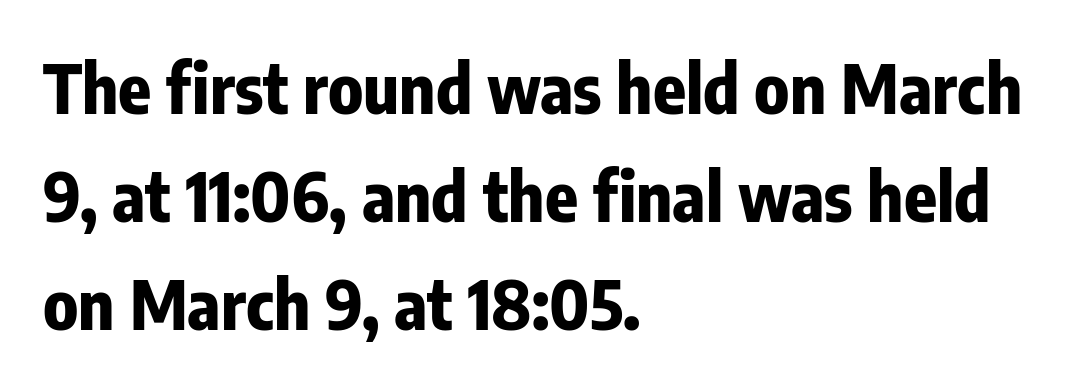
Q: Is the text bold? A: Yes.
Q: Is the text italic (slanted)? A: No, it is upright.
Q: Is the typeface a serif or a sans-serif typeface? A: Sans-serif.
Q: Is the text underlined? A: No.
Q: How is the paragraph aligned? A: Left-aligned.
Q: Is the spacing between letters normal or unusually wide? A: Normal.
Q: Is the spacing between lines tight, normal or loose? A: Normal.
Q: Width (condensed, normal, or wide)? A: Condensed.
Q: Stroke contrast? A: Low.
Q: x-height? A: Medium.
Q: Monospaced? A: No.
